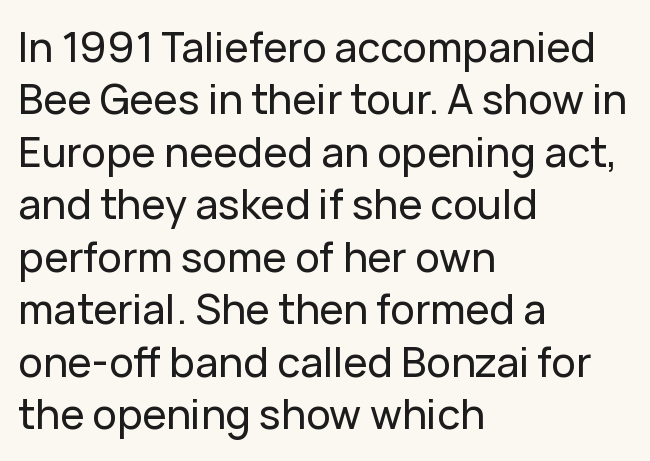
{"serif": "no", "italic": "no", "width": "normal", "stroke_contrast": "low", "x_height": "medium", "monospaced": "no", "underline": "no", "align": "left", "line_spacing": "normal", "line_spacing_ratio": 1.28, "letter_spacing": "normal", "letter_spacing_em": 0.0, "glyph_px": 41}
